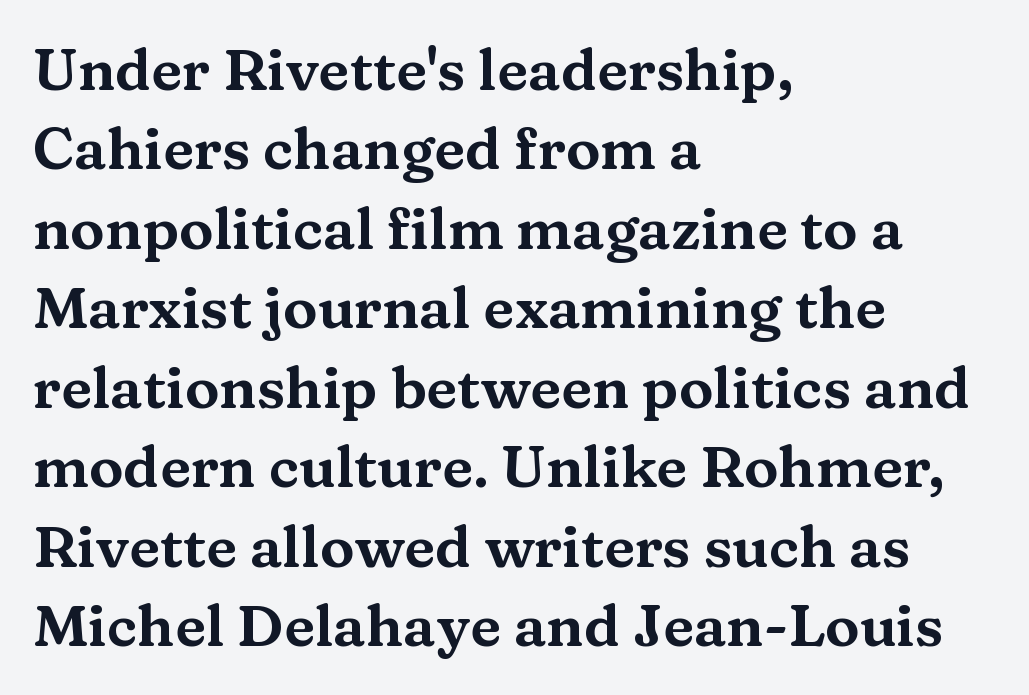
The lines sit at an ordinary, default distance from one another. Nothing unusual about the tracking: characters are spaced as the font intends. Nope, not italic — everything's standing straight. The characters display serif detailing at their extremities. Check the space under the baseline: it is left empty. Leftover space on each line is placed entirely after the last word.
